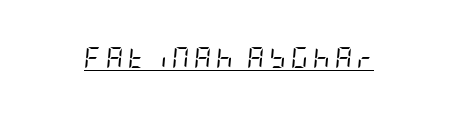
The image shows 21 px text type, italic (leaning right); set unusually wide letter spacing (+0.23 em), underlined.
